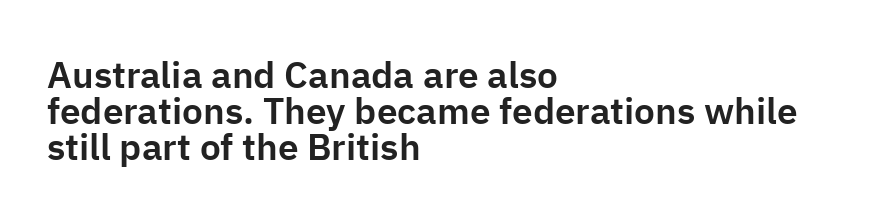
Every character sits straight up, as roman type does. This rendering features lettering with no underline. These lines are set flush left with a ragged right edge. Closely set lines give the paragraph a compact silhouette. Spacing verdict: proportional, widths tailored to each character. The type family on display is of the sans-serif kind.
